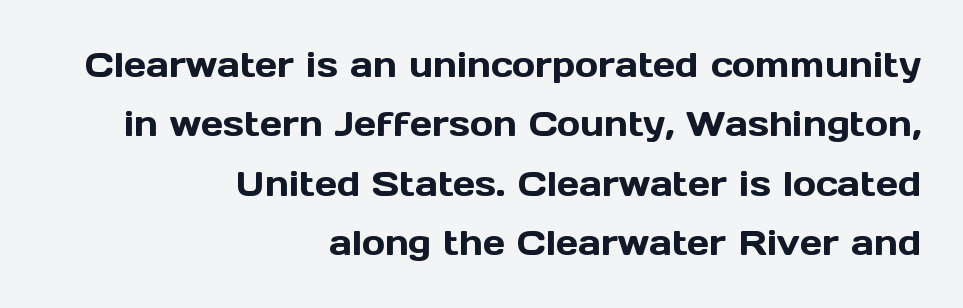
{"serif": "no", "italic": "no", "width": "normal", "x_height": "medium", "monospaced": "no", "underline": "no", "align": "right", "line_spacing": "normal", "line_spacing_ratio": 1.7, "letter_spacing": "normal", "letter_spacing_em": 0.0, "glyph_px": 35}
